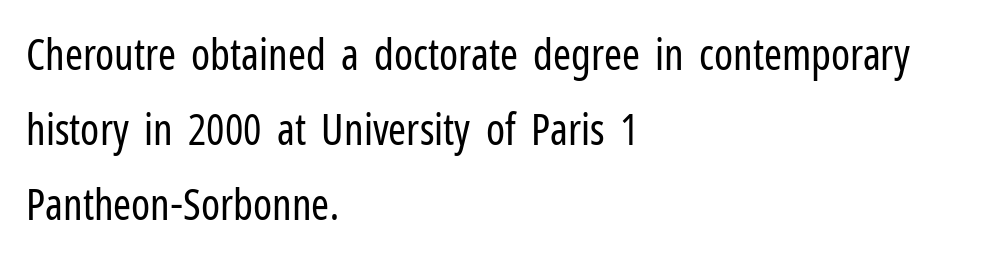
The image shows 43 px regular-weight, condensed sans-serif type, upright; set left-aligned, line spacing 1.75x, normal letter spacing, not underlined; low stroke contrast and a medium x-height.
